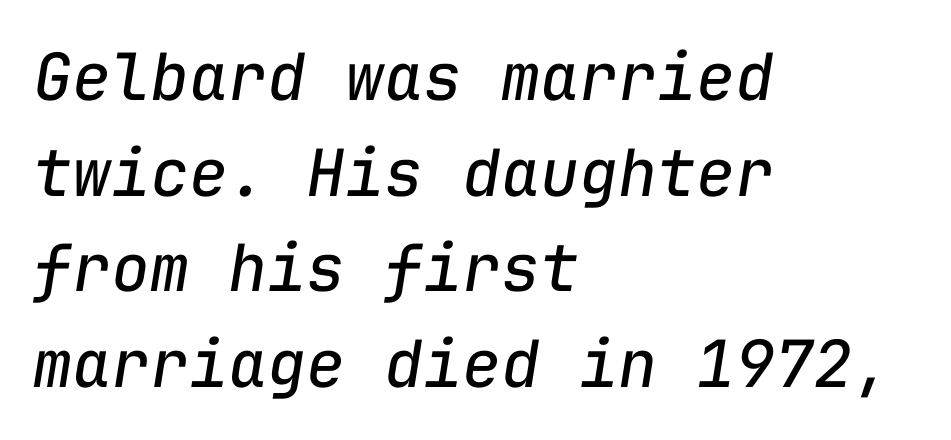
{"italic": "yes", "lean": "right", "slant_degrees": 9, "bold": "no", "weight": "regular", "width": "normal", "stroke_contrast": "low", "x_height": "medium", "monospaced": "yes", "underline": "no", "align": "left", "line_spacing": "normal", "line_spacing_ratio": 1.47, "letter_spacing": "normal", "letter_spacing_em": 0.0, "glyph_px": 65}
